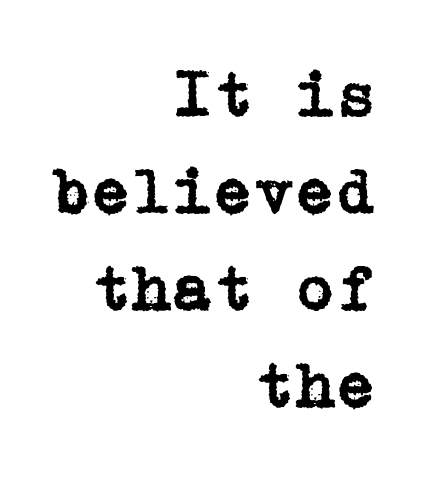
A typesetter would call this leading conventional body-copy spacing. How are the letters spaced? Ordinarily, with no added tracking. The typesetter chose a ragged-left arrangement here. To sum up the face: it has serifs. The specimen reads as upright at a glance. The string is rendered with underlining switched off.
